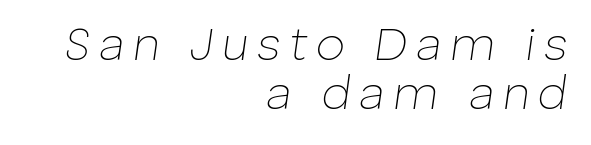
Rule under the text: the space is simply empty. Think of a printed novel: that variable character pitch is what you see here. Compared with a flush-left layout, this one pins lines to the opposite, right side. Vertically, the passage feels compressed, each row crowding the next.
